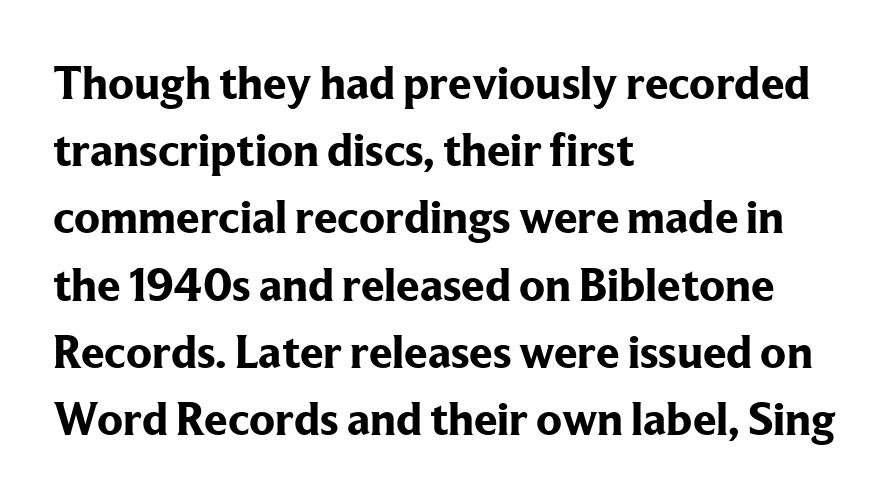
The image shows 47 px bold serif type, upright; set left-aligned, normal line spacing (1.43x), normal letter spacing, not underlined; low stroke contrast and a medium x-height.
